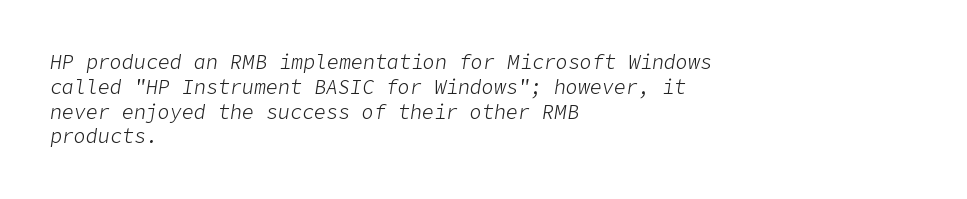
The image shows 20 px text type, italic (leaning right); set left-aligned, line spacing 1.24x, normal letter spacing, not underlined.
